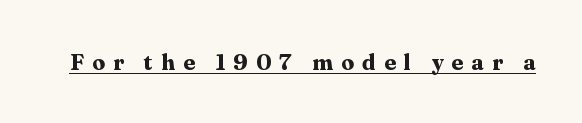
{"italic": "no", "bold": "yes", "underline": "yes", "letter_spacing": "wide", "letter_spacing_em": 0.35, "glyph_px": 23}
